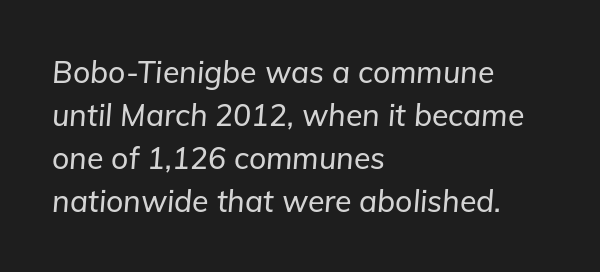
Designer's note — italics engaged. These lines are set flush left with a ragged right edge. Spacing between characters is what you'd get straight out of the box. Vertically, the passage feels balanced, rows spaced as you'd expect.
